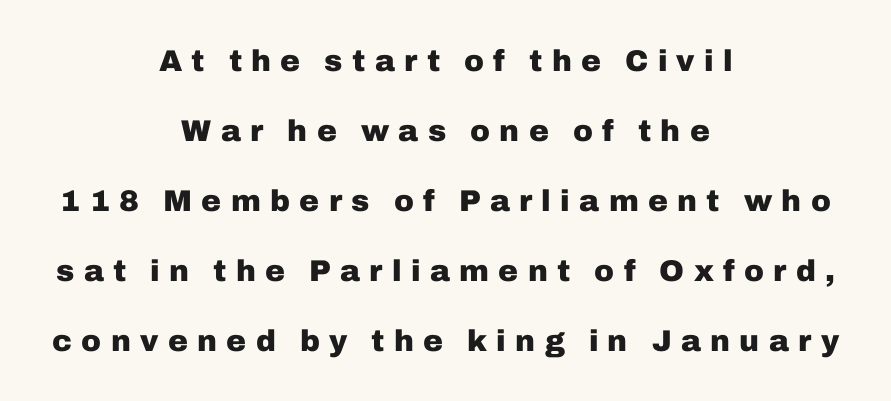
Q: Is the text bold? A: Yes.
Q: Is the text italic (slanted)? A: No, it is upright.
Q: Is the typeface a serif or a sans-serif typeface? A: Sans-serif.
Q: Is the text underlined? A: No.
Q: How is the paragraph aligned? A: Centered.
Q: Is the spacing between letters normal or unusually wide? A: Unusually wide.
Q: Is the spacing between lines tight, normal or loose? A: Loose.
Q: Width (condensed, normal, or wide)? A: Normal.
Q: Stroke contrast? A: Low.
Q: x-height? A: Medium.
Q: Monospaced? A: No.
